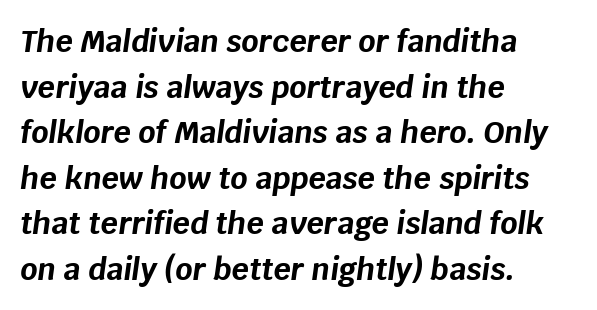
{"italic": "yes", "lean": "right", "slant_degrees": 8, "bold": "yes", "weight": "bold", "width": "normal", "stroke_contrast": "low", "x_height": "large", "monospaced": "no", "underline": "no", "align": "left", "line_spacing": "normal", "line_spacing_ratio": 1.52, "letter_spacing": "normal", "letter_spacing_em": 0.0, "glyph_px": 30}
